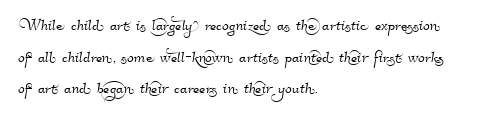
Q: Is the text underlined? A: No.
Q: How is the paragraph aligned? A: Left-aligned.
Q: Is the spacing between letters normal or unusually wide? A: Normal.
Q: Is the spacing between lines tight, normal or loose? A: Normal.
